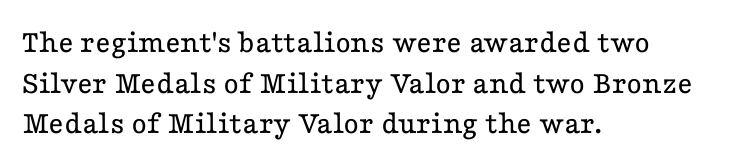
Q: Is the text bold? A: No.
Q: Is the text italic (slanted)? A: No, it is upright.
Q: Is the typeface a serif or a sans-serif typeface? A: Serif.
Q: Is the text underlined? A: No.
Q: How is the paragraph aligned? A: Left-aligned.
Q: Is the spacing between letters normal or unusually wide? A: Normal.
Q: Width (condensed, normal, or wide)? A: Wide.
Q: Stroke contrast? A: Low.
Q: x-height? A: Medium.
Q: Monospaced? A: No.
